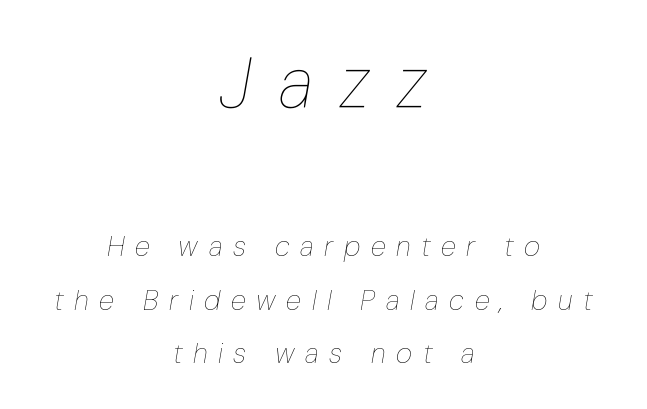
{"italic": "yes", "lean": "right", "slant_degrees": 10, "bold": "no", "weight": "thin", "width": "condensed", "stroke_contrast": "low", "x_height": "medium", "monospaced": "no", "underline": "no", "align": "center", "line_spacing": "loose", "line_spacing_ratio": 1.91, "letter_spacing": "wide", "letter_spacing_em": 0.38, "larger_block": "first", "size_ratio": 2.54, "glyph_px": 71}
